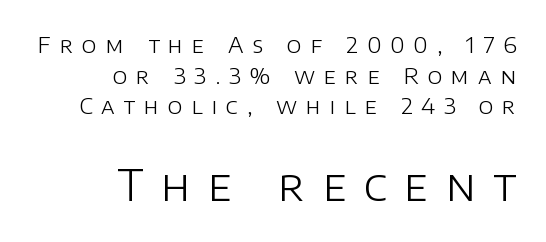
Note: smaller setting up top, larger setting below. This sample has the flowing, uneven cadence of proportional lettering. Descender tails drop into unmarked territory. The lettering holds an erect, upright posture throughout. Stroke thickness stays within the range of a standard reading face or lighter.
